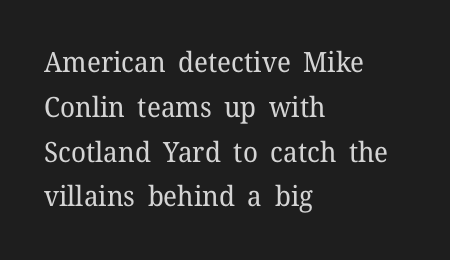
{"serif": "yes", "italic": "no", "bold": "no", "weight": "regular", "width": "normal", "stroke_contrast": "low", "x_height": "medium", "monospaced": "no", "underline": "no", "align": "left", "line_spacing": "normal", "line_spacing_ratio": 1.6, "letter_spacing": "normal", "letter_spacing_em": 0.0, "glyph_px": 28}
